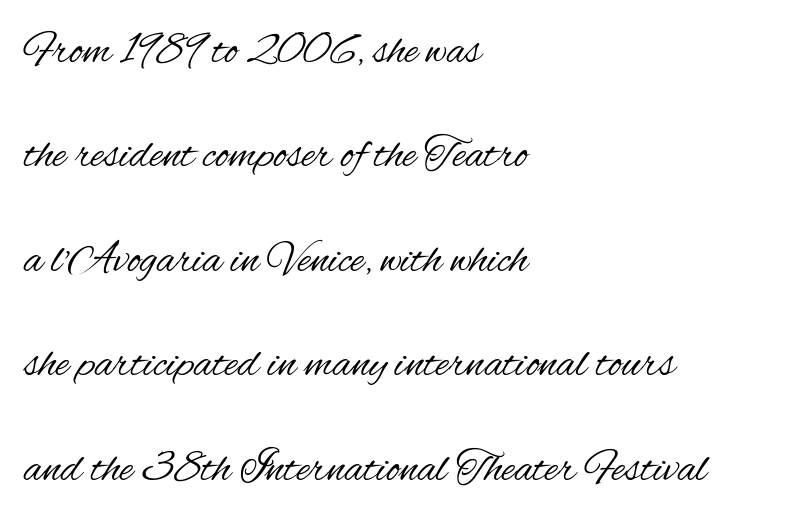
Whoever set this chose breathing room over compactness in the vertical rhythm. No feet cap the strokes, marking this as sans-serif type. Heft: none added — not bold.
